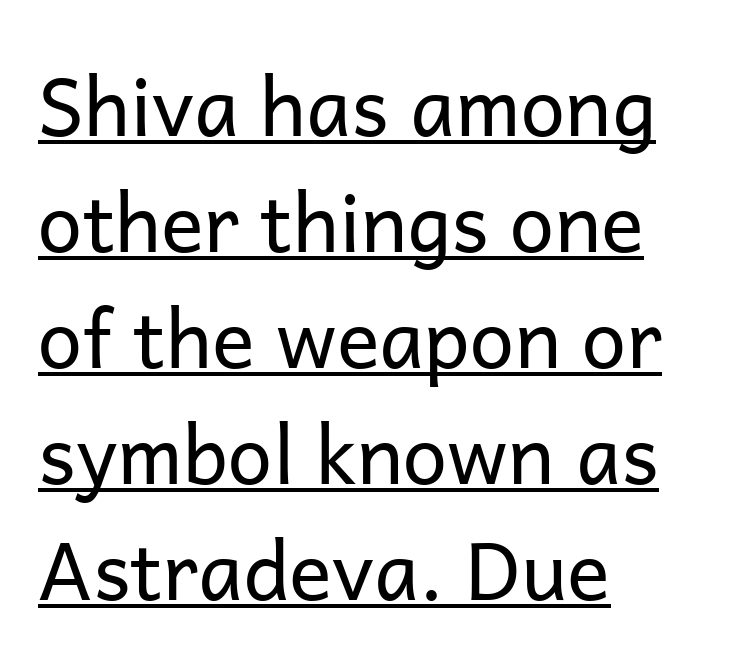
Q: Is the text bold? A: No.
Q: Is the text italic (slanted)? A: No, it is upright.
Q: Is the typeface a serif or a sans-serif typeface? A: Sans-serif.
Q: Is the text underlined? A: Yes.
Q: How is the paragraph aligned? A: Left-aligned.
Q: Is the spacing between letters normal or unusually wide? A: Normal.
Q: Is the spacing between lines tight, normal or loose? A: Normal.
Q: Width (condensed, normal, or wide)? A: Normal.
Q: Stroke contrast? A: Low.
Q: x-height? A: Medium.
Q: Monospaced? A: No.
